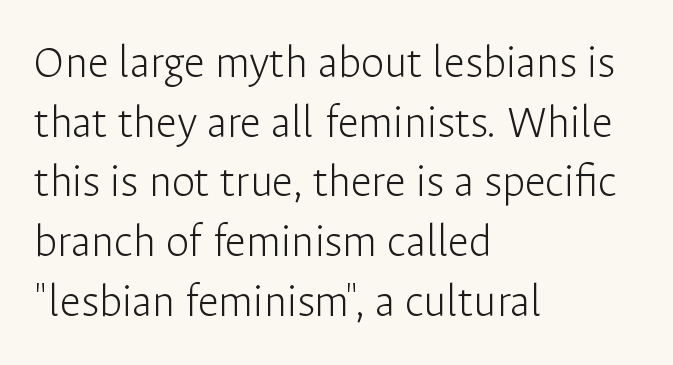
A typesetter would call this leading conventional body-copy spacing. In CSS terms this would be text-align: left. Only glyphs here, with clear space below each row. The tracking reads as untouched default to a designer's eye. The face used here is proportionally spaced, like ordinary book or web type.
